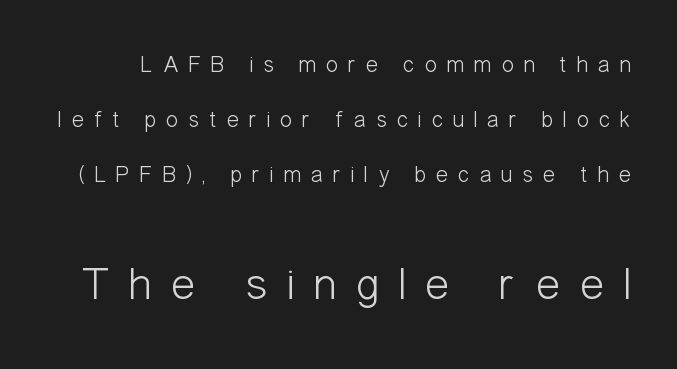
{"serif": "no", "italic": "no", "bold": "no", "weight": "light", "width": "condensed", "stroke_contrast": "low", "x_height": "medium", "monospaced": "no", "underline": "no", "line_spacing": "loose", "line_spacing_ratio": 2.4, "letter_spacing": "wide", "letter_spacing_em": 0.42, "larger_block": "second", "size_ratio": 2.0, "glyph_px": 46}
